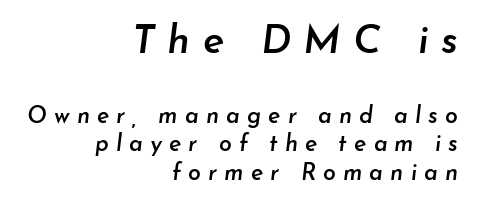
Q: Is the text bold? A: Semi-bold.
Q: Is the text italic (slanted)? A: Yes, it leans right by about 7 degrees.
Q: Is the text underlined? A: No.
Q: How is the paragraph aligned? A: Right-aligned.
Q: Is the spacing between letters normal or unusually wide? A: Unusually wide.
Q: Which block of text is set in a larger size, the first (top) or the second (bottom)? A: The first (top) one.
Q: Width (condensed, normal, or wide)? A: Normal.
Q: Stroke contrast? A: Low.
Q: x-height? A: Small.
Q: Monospaced? A: No.
